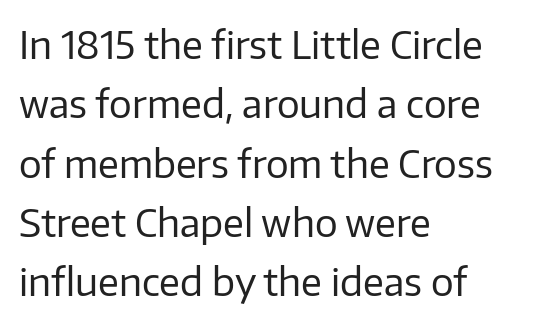
The image shows 38 px regular-weight sans-serif type, upright; set left-aligned, normal line spacing (1.56x), normal letter spacing, not underlined; low stroke contrast and a medium x-height.
